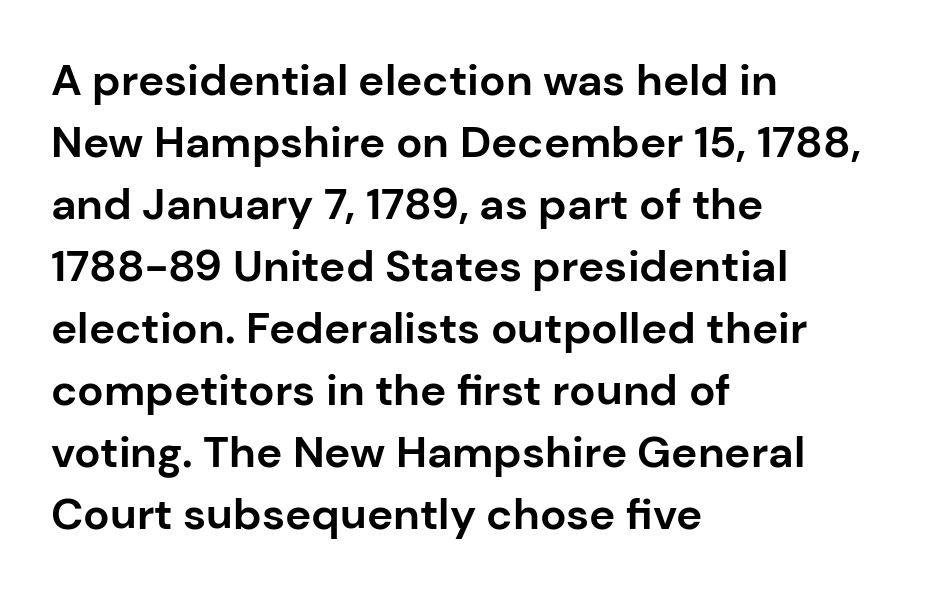
The image shows 44 px bold sans-serif type, upright; set left-aligned, normal line spacing (1.41x), normal letter spacing, not underlined; low stroke contrast and a medium x-height.
